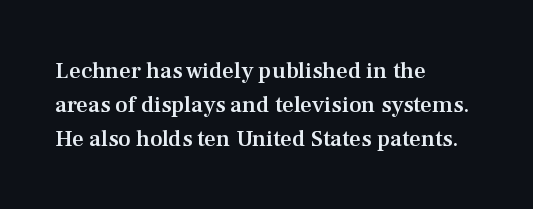
Q: Is the text bold? A: Semi-bold.
Q: Is the text italic (slanted)? A: No, it is upright.
Q: Is the text underlined? A: No.
Q: How is the paragraph aligned? A: Left-aligned.
Q: Is the spacing between letters normal or unusually wide? A: Normal.
Q: Is the spacing between lines tight, normal or loose? A: Normal.
